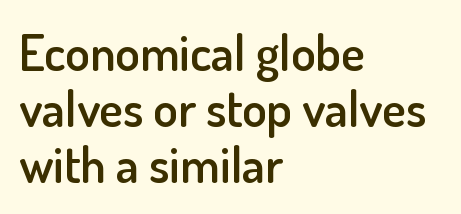
Layout note: lines flush left. Students, observe: this is what under-led, compact text looks like. No feet cap the strokes, marking this as sans-serif type. You could not count columns in this text — the font is proportionally spaced. The sample has been set in demibold, a notch under bold.
